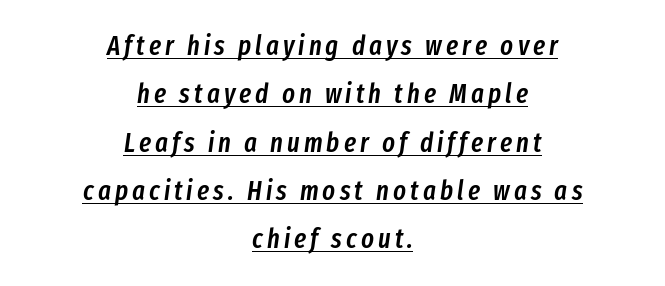
The image shows 27 px text type, italic (leaning right); set centered, line spacing 1.79x, underlined.
